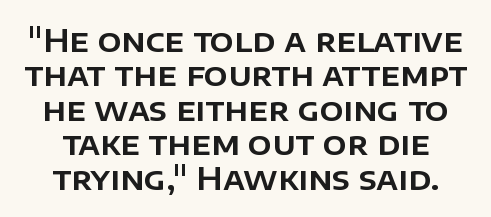
{"serif": "no", "italic": "no", "width": "normal", "stroke_contrast": "low", "x_height": "large", "monospaced": "no", "underline": "no", "line_spacing": "tight", "line_spacing_ratio": 1.11, "letter_spacing": "normal", "letter_spacing_em": 0.0, "glyph_px": 31}
